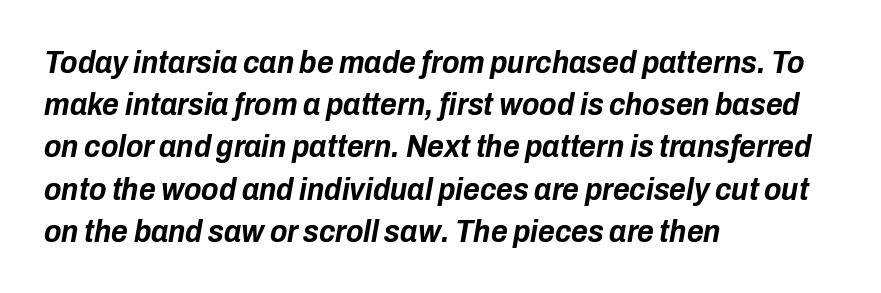
Q: Is the text bold? A: Yes.
Q: Is the text italic (slanted)? A: Yes, it leans right by about 10 degrees.
Q: Is the text underlined? A: No.
Q: How is the paragraph aligned? A: Left-aligned.
Q: Is the spacing between letters normal or unusually wide? A: Normal.
Q: Is the spacing between lines tight, normal or loose? A: Normal.
Q: Width (condensed, normal, or wide)? A: Condensed.
Q: Stroke contrast? A: Low.
Q: x-height? A: Medium.
Q: Monospaced? A: No.
